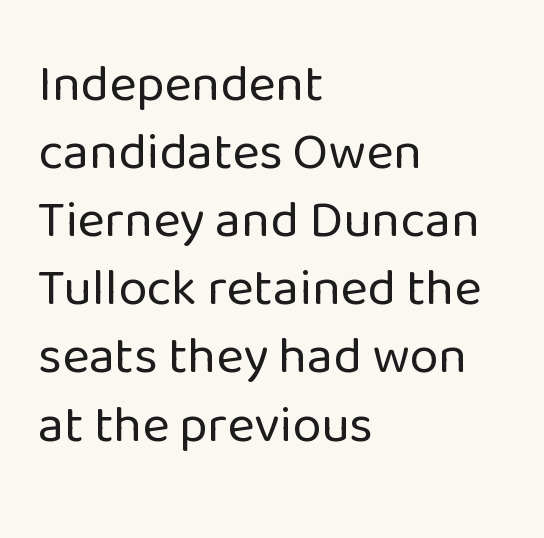
These lines stack with their left ends in a neat column. Students, note that the glyphs here touch the page at normal intervals. A bare baseline throughout the passage. Posture: straight, roman, zero tilt. The vertical gap from one line to the next is medium. The letters advance in unequal steps, a hallmark of proportional type.
